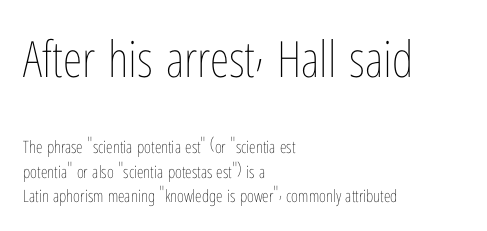
Q: Is the text bold? A: No.
Q: Is the text italic (slanted)? A: No, it is upright.
Q: Is the text underlined? A: No.
Q: How is the paragraph aligned? A: Left-aligned.
Q: Is the spacing between letters normal or unusually wide? A: Normal.
Q: Is the spacing between lines tight, normal or loose? A: Normal.
Q: Which block of text is set in a larger size, the first (top) or the second (bottom)? A: The first (top) one.
Q: Width (condensed, normal, or wide)? A: Condensed.
Q: Stroke contrast? A: Low.
Q: x-height? A: Medium.
Q: Monospaced? A: No.
